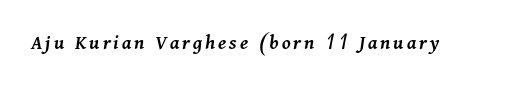
Any mark beneath the type? The region is blank. Rendered with sloped, italic letterforms. Set as a demibold, roughly 600 on the weight scale.
